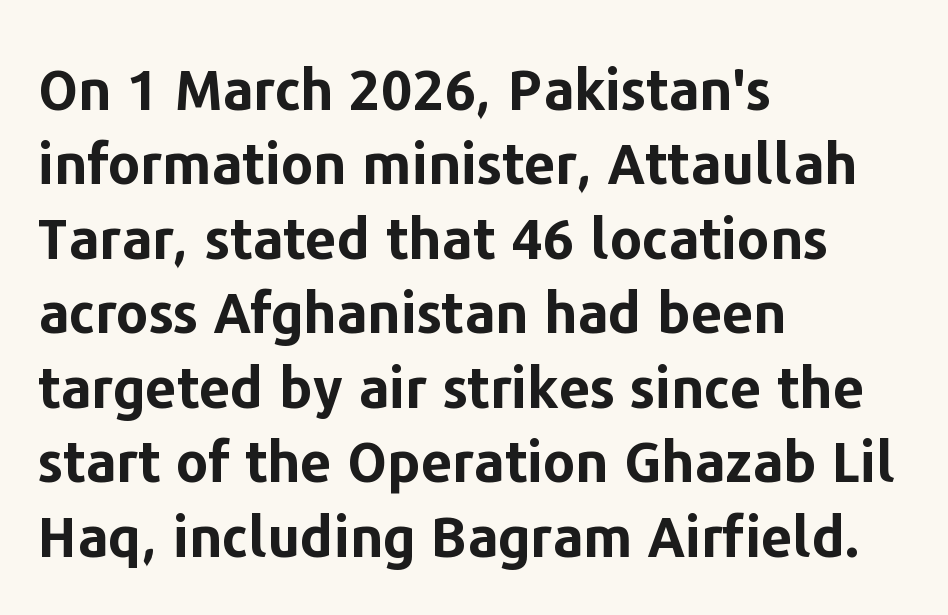
The image shows 56 px bold sans-serif type, upright; set left-aligned, normal line spacing (1.33x), normal letter spacing, not underlined; low stroke contrast and a medium x-height.
